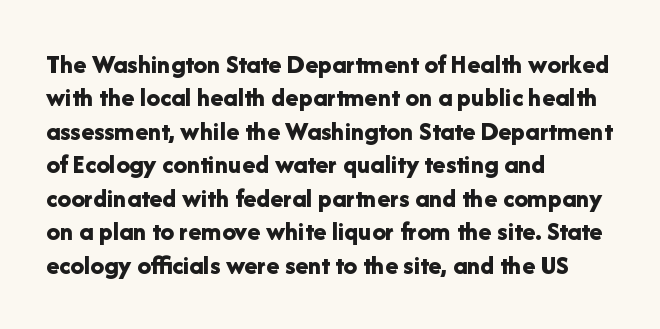
There is no visible air inserted between adjacent glyphs. Compared with a centered layout, this one pins lines to the left instead. The strokes are fattened all the way to bold. A typesetter would mark this as roman, not italic. The words here are not underlined.
